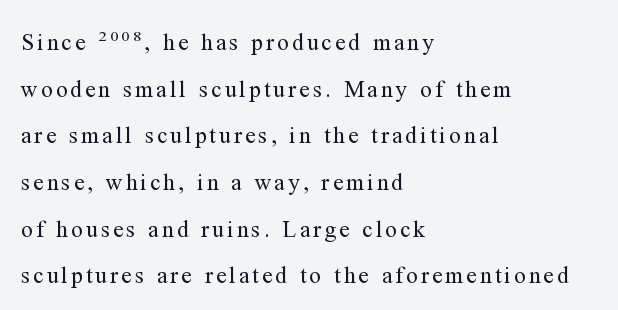
Weight: in the light-to-regular range. Check the space under the baseline: it is left empty. All the whitespace from short lines collects on the right. Every character sits straight up, as roman type does. Is there much room between lines? Yes — plenty of vertical air separates them.
